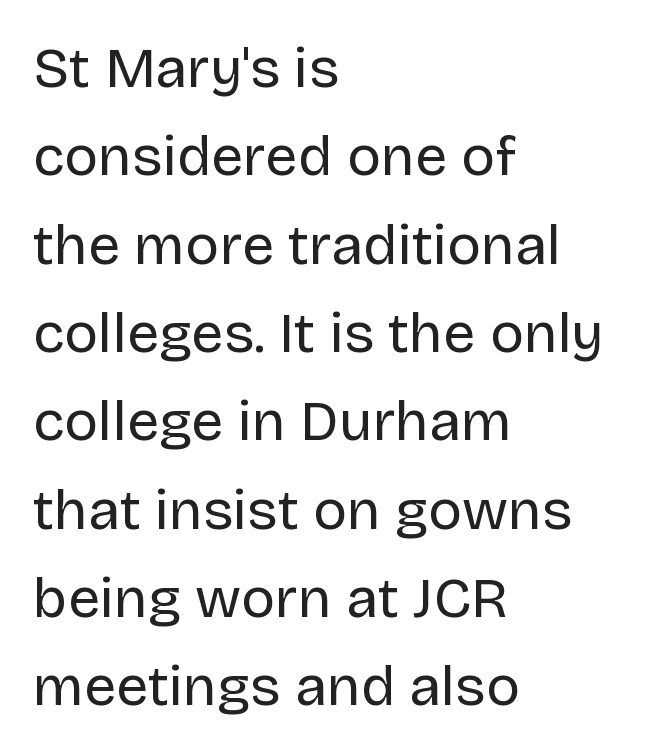
Alignment: flush left. No heavy texture on the line: the type isn't bold. These lines are rendered in a variable-pitch font. Each word holds together tightly as a unit, with standard inter-letter gaps.
